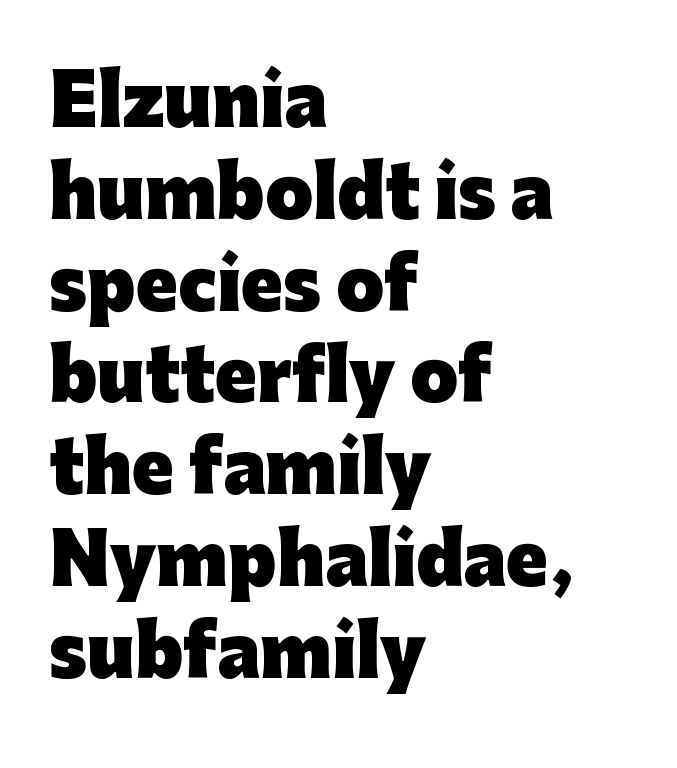
Is the letter spacing exaggerated? No — it looks like the ordinary default. Notice how the passage keeps a crisp vertical edge on the left only. The rendering uses natural spacing where letterforms have individual widths. Each row of text sits above clean, open space.
